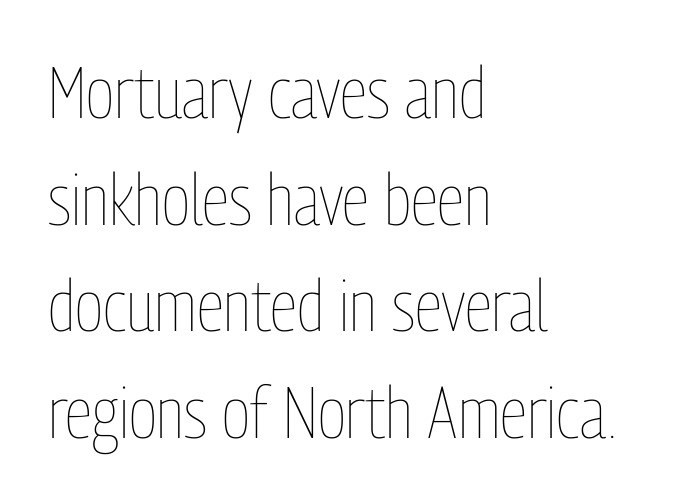
Q: Is the text bold? A: No.
Q: Is the text italic (slanted)? A: No, it is upright.
Q: Is the text underlined? A: No.
Q: How is the paragraph aligned? A: Left-aligned.
Q: Is the spacing between letters normal or unusually wide? A: Normal.
Q: Is the spacing between lines tight, normal or loose? A: Normal.
Q: Width (condensed, normal, or wide)? A: Condensed.
Q: Stroke contrast? A: Low.
Q: x-height? A: Medium.
Q: Monospaced? A: No.
